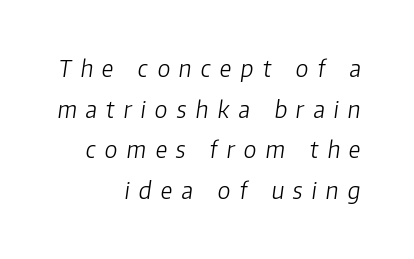
Q: Is the text bold? A: No.
Q: Is the text italic (slanted)? A: Yes, it leans right by about 8 degrees.
Q: Is the text underlined? A: No.
Q: How is the paragraph aligned? A: Right-aligned.
Q: Is the spacing between letters normal or unusually wide? A: Unusually wide.
